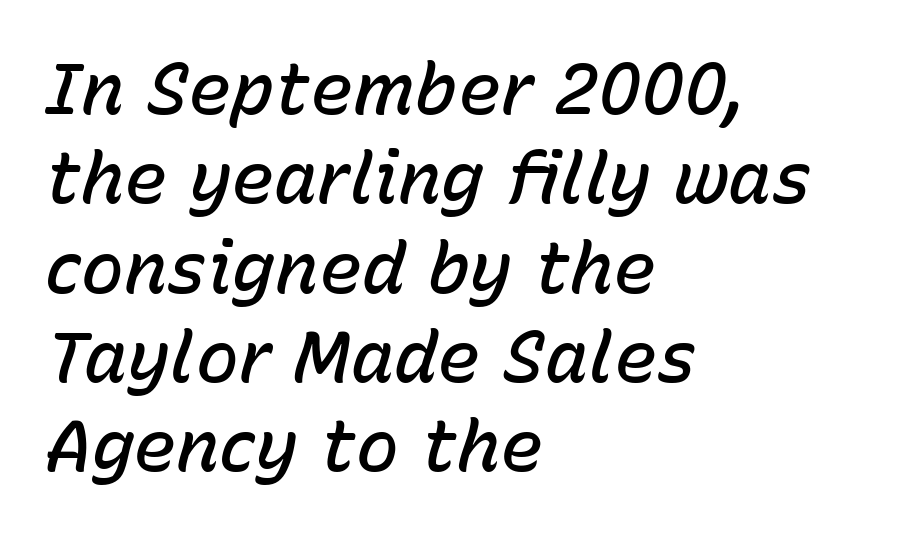
Q: Is the text bold? A: Semi-bold.
Q: Is the text italic (slanted)? A: Yes, it leans right by about 15 degrees.
Q: Is the text underlined? A: No.
Q: How is the paragraph aligned? A: Left-aligned.
Q: Is the spacing between letters normal or unusually wide? A: Normal.
Q: Width (condensed, normal, or wide)? A: Normal.
Q: Stroke contrast? A: Low.
Q: x-height? A: Medium.
Q: Monospaced? A: No.
